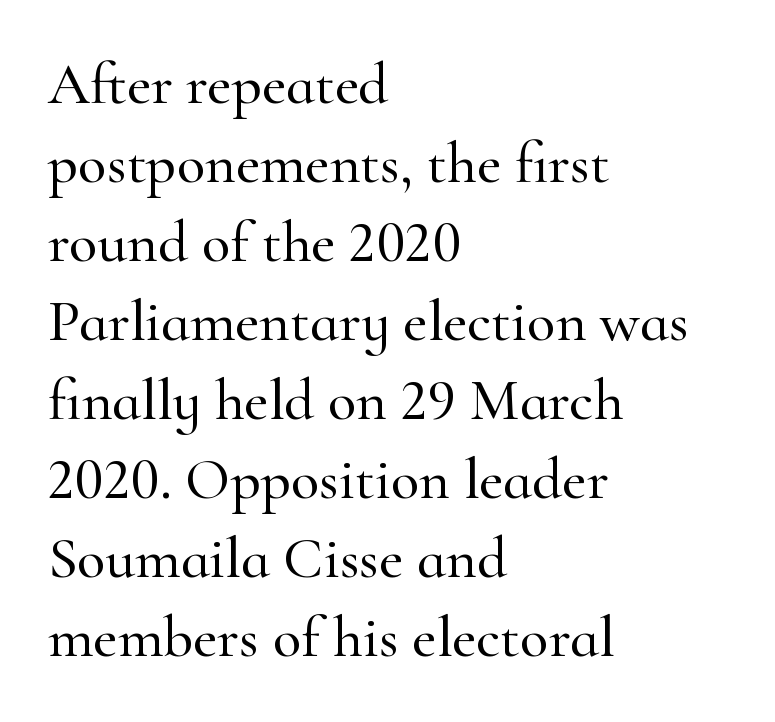
{"serif": "yes", "italic": "no", "width": "normal", "stroke_contrast": "high", "x_height": "small", "monospaced": "no", "underline": "no", "align": "left", "line_spacing": "normal", "line_spacing_ratio": 1.34, "letter_spacing": "normal", "letter_spacing_em": 0.0, "glyph_px": 59}
